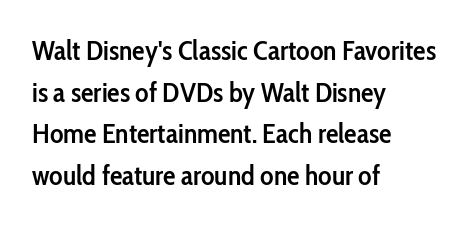
Italic? Not at all — the glyphs are vertical. There is no visible air inserted between adjacent glyphs. The leading is moderate, giving the passage an even texture. Honestly, there is no underline to notice here at all.
